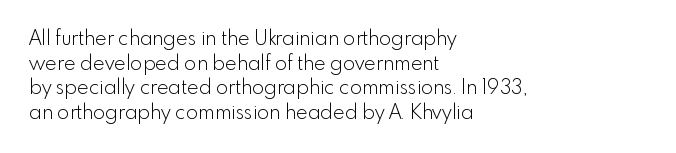
Casual observation: everything's shoved over to the left. This is not heavy type; no bold has been used. Italic? Not at all — the glyphs are vertical. The space beneath each line is pristine and unruled. No extra tracking has been applied to these lines.
